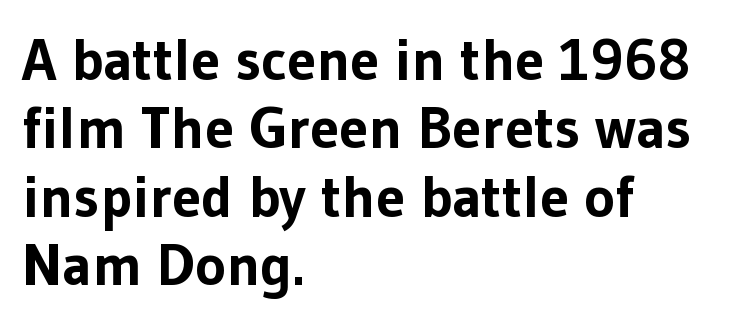
Nothing sits at the stroke ends, so this counts as sans-serif. Posture: straight, roman, zero tilt. Descenders hang freely into open space. The line texture is even and compact thanks to regular tracking. Horizontal alignment here is leftward, the default for most running prose. The font is running at its bold setting.
